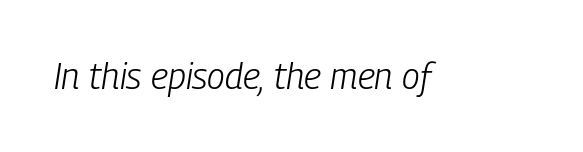
{"italic": "yes", "lean": "right", "slant_degrees": 9, "bold": "no", "weight": "light", "width": "condensed", "stroke_contrast": "low", "x_height": "medium", "monospaced": "no", "underline": "no", "letter_spacing": "normal", "letter_spacing_em": 0.0, "glyph_px": 36}
